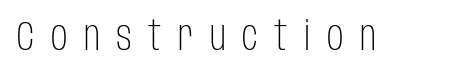
The image shows 41 px light, condensed sans-serif type, upright; set unusually wide letter spacing (+0.4 em), not underlined; low stroke contrast and a large x-height.
